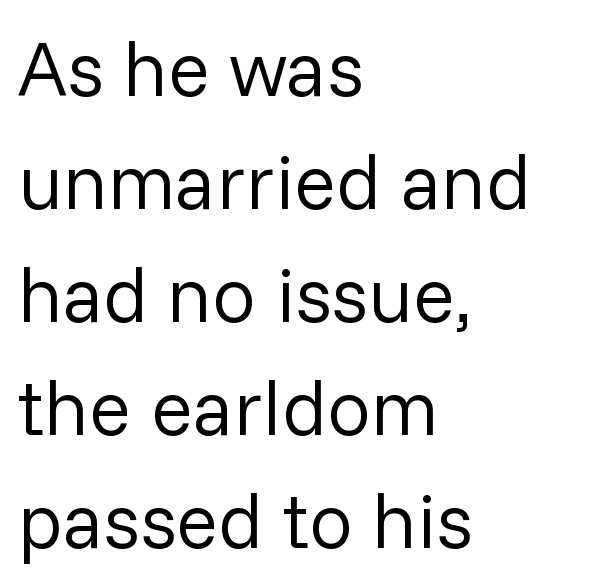
Q: Is the text bold? A: No.
Q: Is the text italic (slanted)? A: No, it is upright.
Q: Is the typeface a serif or a sans-serif typeface? A: Sans-serif.
Q: Is the text underlined? A: No.
Q: How is the paragraph aligned? A: Left-aligned.
Q: Is the spacing between letters normal or unusually wide? A: Normal.
Q: Is the spacing between lines tight, normal or loose? A: Normal.
Q: Width (condensed, normal, or wide)? A: Normal.
Q: Stroke contrast? A: Low.
Q: x-height? A: Medium.
Q: Monospaced? A: No.
